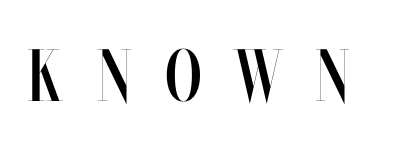
Q: Is the text bold? A: No.
Q: Is the text italic (slanted)? A: No, it is upright.
Q: Is the text underlined? A: No.
Q: Is the spacing between letters normal or unusually wide? A: Unusually wide.
Q: Width (condensed, normal, or wide)? A: Condensed.
Q: Stroke contrast? A: Medium.
Q: x-height? A: Large.
Q: Monospaced? A: No.
